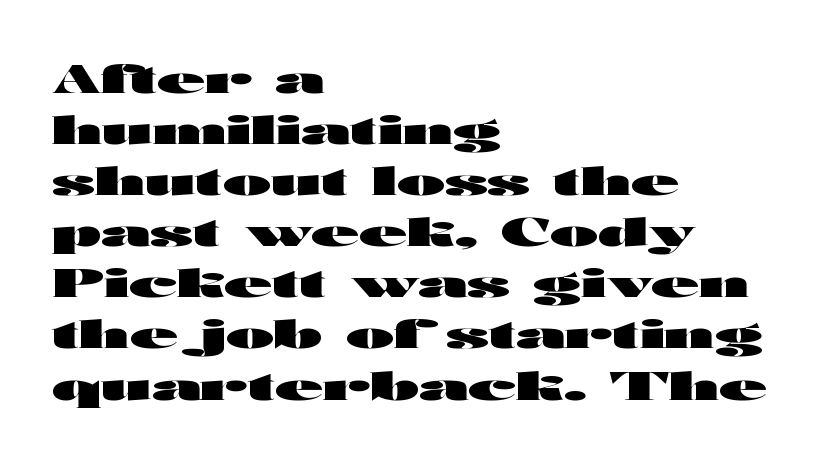
Q: Is the text bold? A: Yes.
Q: Is the text italic (slanted)? A: No, it is upright.
Q: Is the typeface a serif or a sans-serif typeface? A: Sans-serif.
Q: Is the text underlined? A: No.
Q: How is the paragraph aligned? A: Left-aligned.
Q: Is the spacing between letters normal or unusually wide? A: Normal.
Q: Is the spacing between lines tight, normal or loose? A: Normal.
Q: Width (condensed, normal, or wide)? A: Wide.
Q: Stroke contrast? A: High.
Q: x-height? A: Medium.
Q: Monospaced? A: No.
